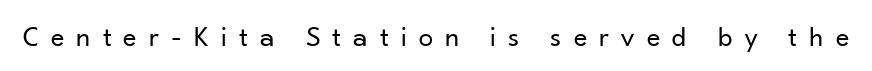
The image shows 29 px regular-weight sans-serif type, upright; set unusually wide letter spacing (+0.42 em), not underlined; low stroke contrast and a small x-height.
